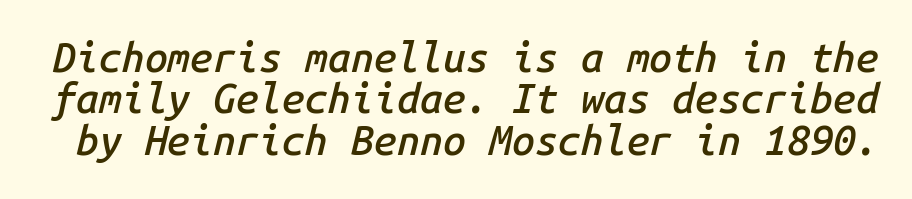
{"italic": "yes", "lean": "right", "slant_degrees": 14, "bold": "semi", "weight": "semibold", "width": "normal", "stroke_contrast": "low", "x_height": "medium", "monospaced": "yes", "underline": "no", "line_spacing": "tight", "line_spacing_ratio": 1.01, "letter_spacing": "normal", "letter_spacing_em": 0.0, "glyph_px": 41}
